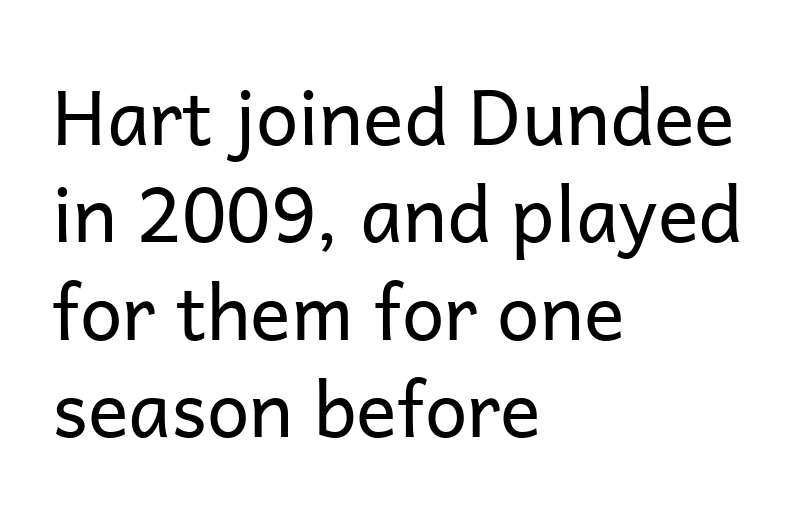
The image shows 76 px regular-weight sans-serif type, upright; set left-aligned, normal line spacing (1.28x), normal letter spacing, not underlined; low stroke contrast and a medium x-height.
